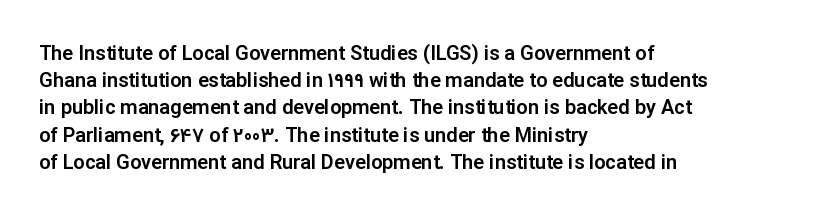
Q: Is the text italic (slanted)? A: No, it is upright.
Q: Is the text underlined? A: No.
Q: How is the paragraph aligned? A: Left-aligned.
Q: Is the spacing between letters normal or unusually wide? A: Normal.
Q: Is the spacing between lines tight, normal or loose? A: Normal.
